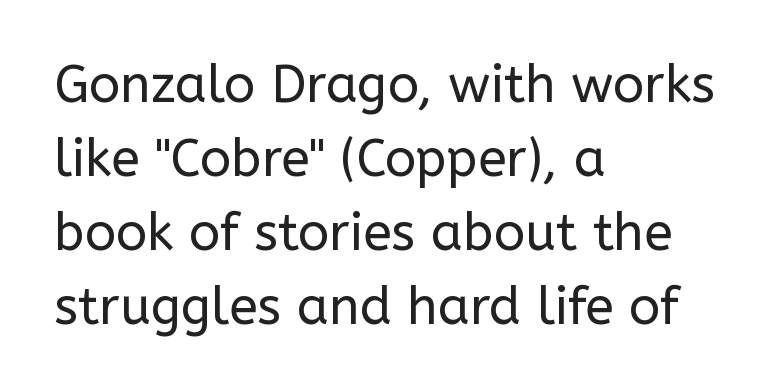
Q: Is the text bold? A: No.
Q: Is the text italic (slanted)? A: No, it is upright.
Q: Is the typeface a serif or a sans-serif typeface? A: Sans-serif.
Q: Is the text underlined? A: No.
Q: How is the paragraph aligned? A: Left-aligned.
Q: Is the spacing between letters normal or unusually wide? A: Normal.
Q: Is the spacing between lines tight, normal or loose? A: Normal.
Q: Width (condensed, normal, or wide)? A: Normal.
Q: Stroke contrast? A: Low.
Q: x-height? A: Medium.
Q: Monospaced? A: No.
